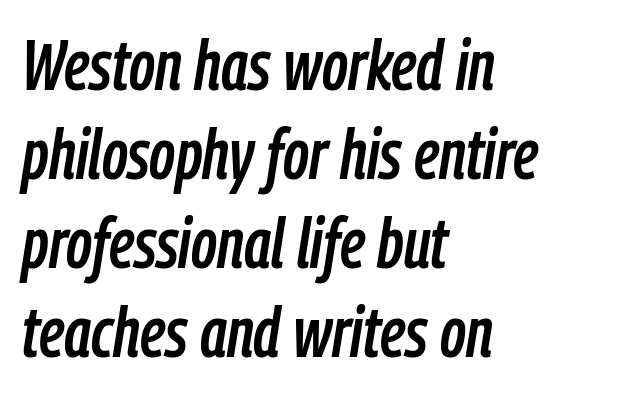
{"italic": "yes", "lean": "right", "slant_degrees": 9, "width": "condensed", "stroke_contrast": "low", "x_height": "medium", "monospaced": "no", "underline": "no", "align": "left", "line_spacing": "normal", "line_spacing_ratio": 1.27, "letter_spacing": "normal", "letter_spacing_em": 0.0, "glyph_px": 70}
